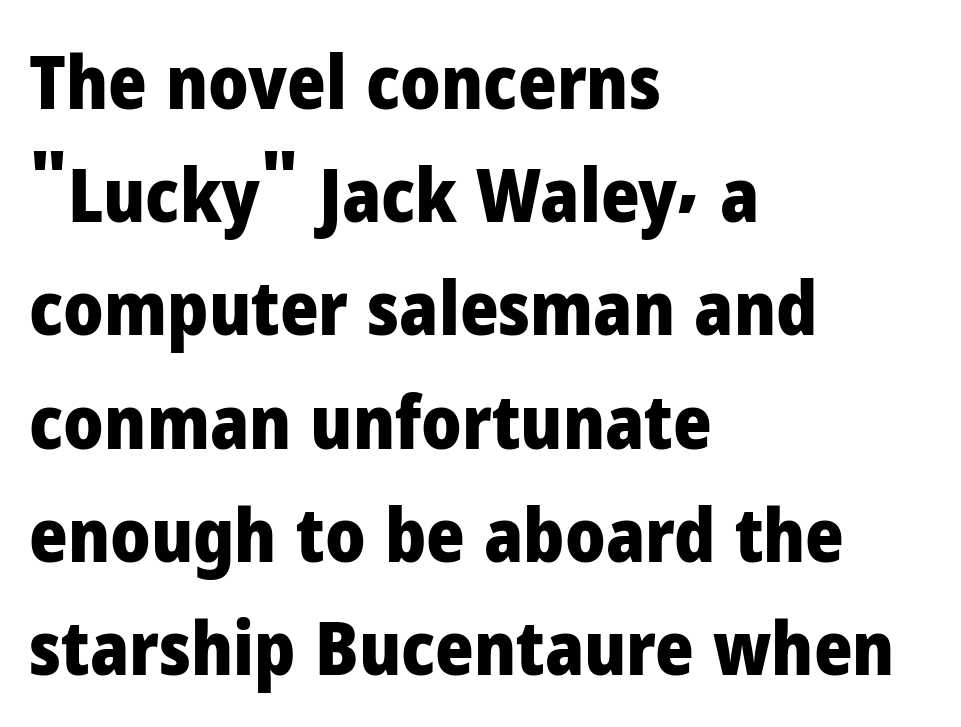
{"serif": "no", "italic": "no", "bold": "yes", "weight": "heavy", "width": "normal", "stroke_contrast": "low", "x_height": "medium", "monospaced": "no", "underline": "no", "align": "left", "line_spacing": "normal", "line_spacing_ratio": 1.53, "letter_spacing": "normal", "letter_spacing_em": 0.0, "glyph_px": 74}
